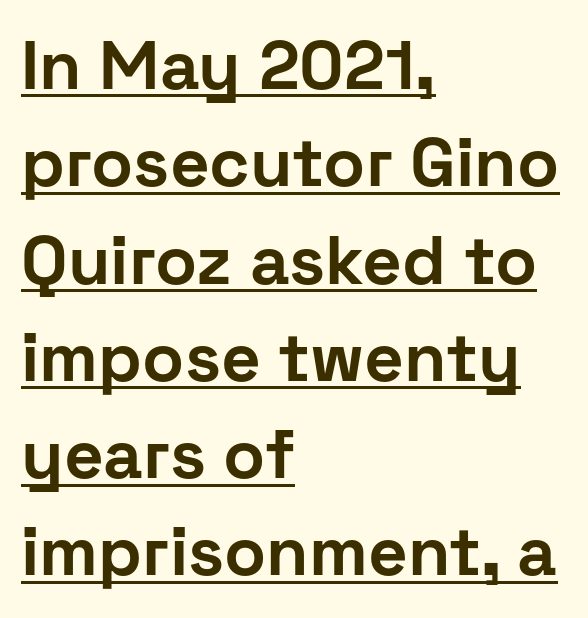
{"serif": "no", "italic": "no", "bold": "yes", "weight": "bold", "width": "normal", "stroke_contrast": "low", "x_height": "medium", "monospaced": "no", "underline": "yes", "align": "left", "line_spacing": "normal", "line_spacing_ratio": 1.41, "letter_spacing": "normal", "letter_spacing_em": 0.0, "glyph_px": 69}
